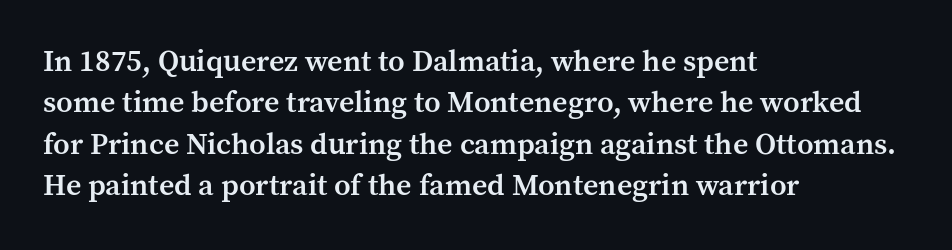
If you measured baseline to baseline, you'd find a middling distance. Plain, unruled lines of type. I'd describe the lettering as semibold — firm but not a full bold. The face used here is rendered with its standard letterfit. Tall strokes in this sample are plumb rather than angled.
